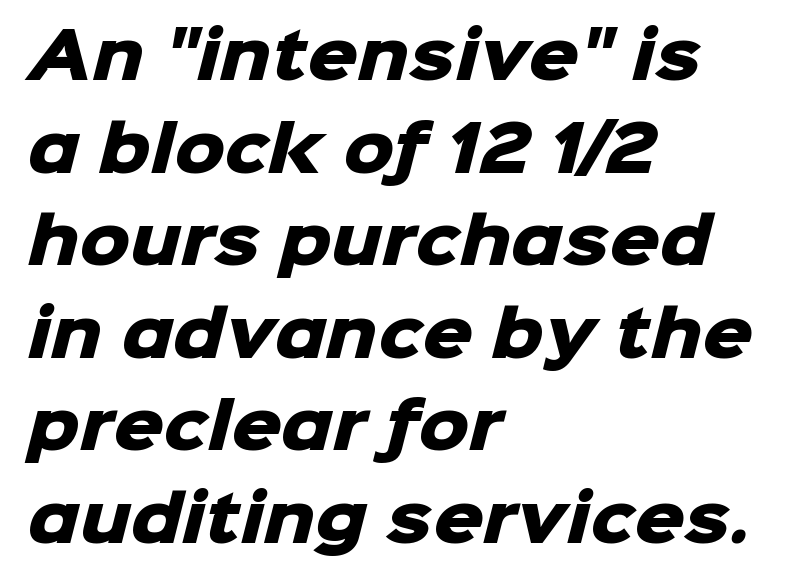
Q: Is the text bold? A: Yes.
Q: Is the typeface a serif or a sans-serif typeface? A: Sans-serif.
Q: Is the text underlined? A: No.
Q: How is the paragraph aligned? A: Left-aligned.
Q: Is the spacing between letters normal or unusually wide? A: Normal.
Q: Is the spacing between lines tight, normal or loose? A: Normal.
Q: Width (condensed, normal, or wide)? A: Normal.
Q: Stroke contrast? A: Low.
Q: x-height? A: Medium.
Q: Monospaced? A: No.
